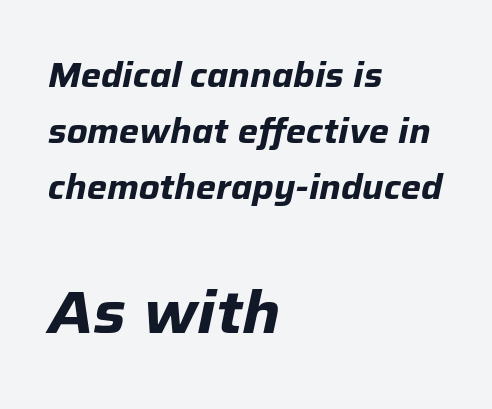
A typesetter would call this zero additional tracking. Posture: slanted. Do the characters align in a grid? No, the font is proportional. What weight is shown? A full bold with thick strokes. The strip under each line holds only bare page.
